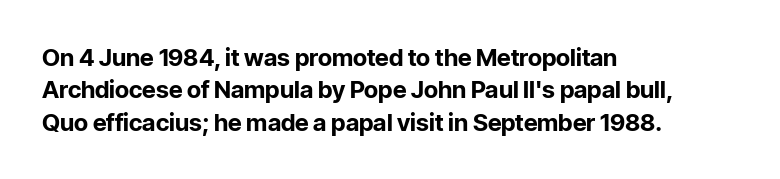
{"italic": "no", "bold": "yes", "underline": "no", "align": "left", "line_spacing": "normal", "line_spacing_ratio": 1.35, "letter_spacing": "normal", "letter_spacing_em": 0.0, "glyph_px": 24}
